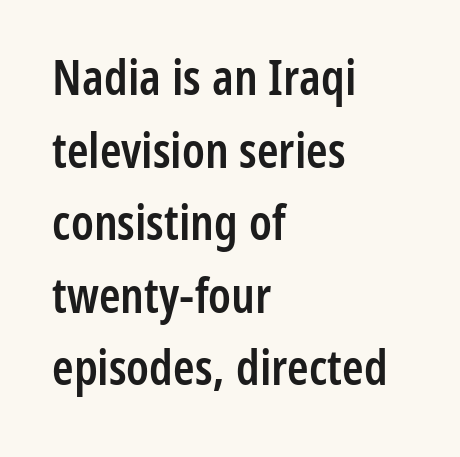
Q: Is the text bold? A: Semi-bold.
Q: Is the text italic (slanted)? A: No, it is upright.
Q: Is the typeface a serif or a sans-serif typeface? A: Sans-serif.
Q: Is the text underlined? A: No.
Q: How is the paragraph aligned? A: Left-aligned.
Q: Is the spacing between letters normal or unusually wide? A: Normal.
Q: Is the spacing between lines tight, normal or loose? A: Normal.
Q: Width (condensed, normal, or wide)? A: Condensed.
Q: Stroke contrast? A: Low.
Q: x-height? A: Medium.
Q: Monospaced? A: No.
